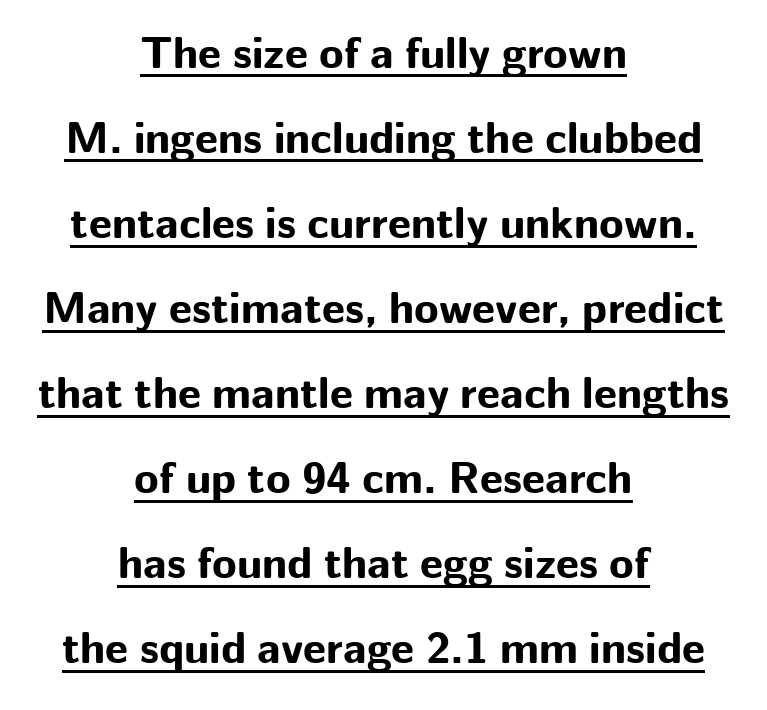
The rendering uses a bold face; every stroke is thick and dark. This sample uses plain, unmodified letter spacing. Is there any slant? The stems are plumb. Underlined type.
